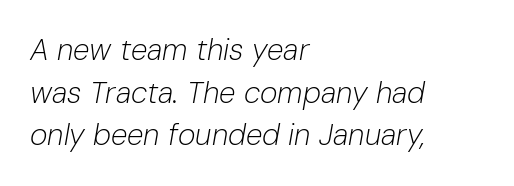
{"italic": "yes", "lean": "right", "slant_degrees": 10, "bold": "no", "weight": "light", "width": "normal", "stroke_contrast": "low", "x_height": "medium", "monospaced": "no", "underline": "no", "align": "left", "line_spacing": "normal", "line_spacing_ratio": 1.42, "letter_spacing": "normal", "letter_spacing_em": 0.0, "glyph_px": 30}
